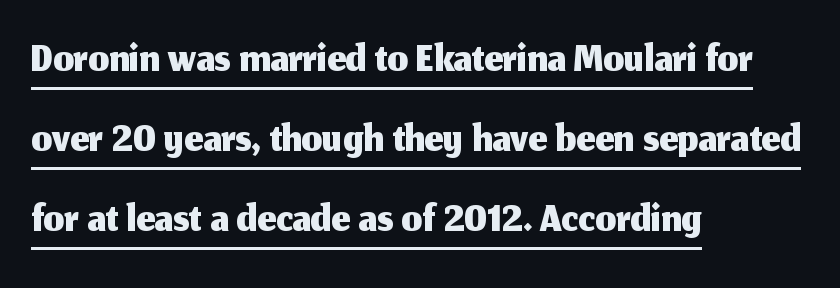
Q: Is the text italic (slanted)? A: No, it is upright.
Q: Is the typeface a serif or a sans-serif typeface? A: Sans-serif.
Q: Is the text underlined? A: Yes.
Q: How is the paragraph aligned? A: Left-aligned.
Q: Is the spacing between letters normal or unusually wide? A: Normal.
Q: Width (condensed, normal, or wide)? A: Normal.
Q: Stroke contrast? A: Medium.
Q: x-height? A: Medium.
Q: Monospaced? A: No.
